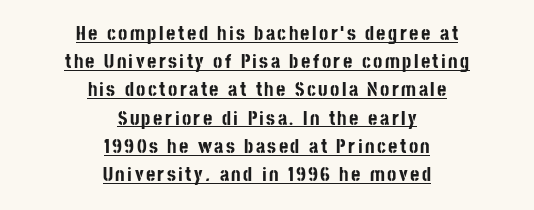
The image shows 20 px bold type, upright; set centered, normal line spacing (1.41x), underlined.
